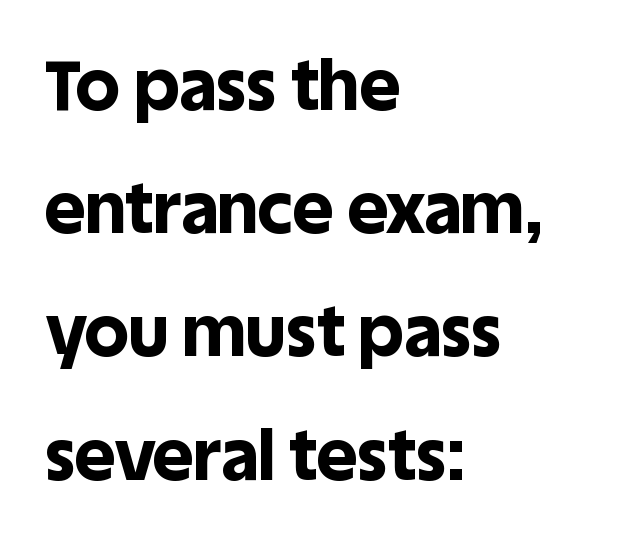
The font family rendered here belongs to the sans-serif group. The rendering anchors every line to the left-hand side. The rendering uses natural spacing where letterforms have individual widths. Every stem runs plumb, perpendicular to the baseline. The specimen omits any rule beneath the text block's lines. The type is set solid horizontally, with unmodified tracking.
